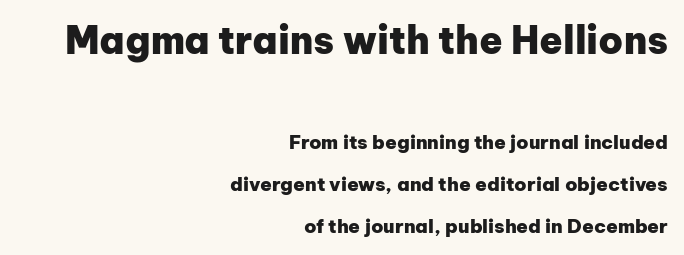
Q: Is the text bold? A: Yes.
Q: Is the text italic (slanted)? A: No, it is upright.
Q: Is the typeface a serif or a sans-serif typeface? A: Sans-serif.
Q: Is the text underlined? A: No.
Q: How is the paragraph aligned? A: Right-aligned.
Q: Is the spacing between letters normal or unusually wide? A: Normal.
Q: Is the spacing between lines tight, normal or loose? A: Loose.
Q: Which block of text is set in a larger size, the first (top) or the second (bottom)? A: The first (top) one.
Q: Width (condensed, normal, or wide)? A: Normal.
Q: Stroke contrast? A: Low.
Q: x-height? A: Medium.
Q: Monospaced? A: No.
